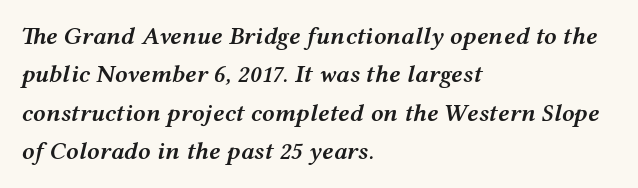
This is the in-between weight designers call semibold or demi. The text carries the slant typical of an italic or oblique font. This rendering leaves character spacing at its baseline value. Type without underlining. Teacher's note: observe the even left margin — that is flush-left alignment.
